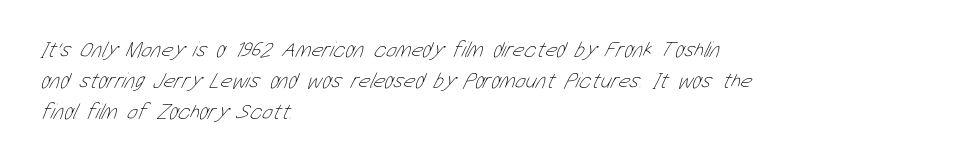
{"bold": "no", "underline": "no", "align": "left", "line_spacing": "normal", "line_spacing_ratio": 1.4, "letter_spacing": "normal", "letter_spacing_em": 0.0, "glyph_px": 22}
